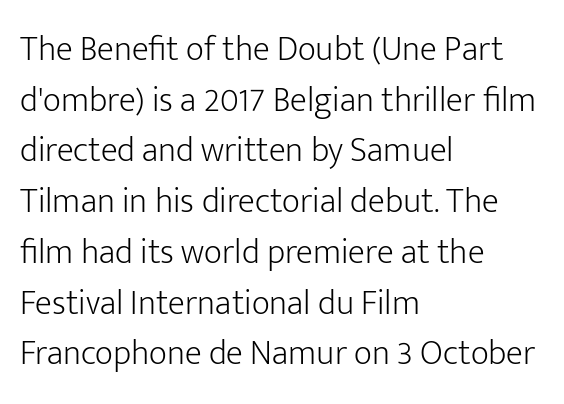
The image shows 35 px light sans-serif type, upright; set left-aligned, normal line spacing (1.45x), normal letter spacing, not underlined; low stroke contrast and a medium x-height.
